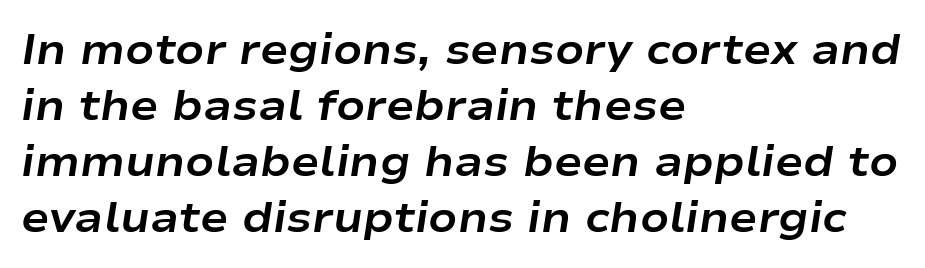
The image shows 42 px bold, wide type, italic (leaning right); set left-aligned, normal line spacing (1.33x), normal letter spacing, not underlined; low stroke contrast and a medium x-height.
